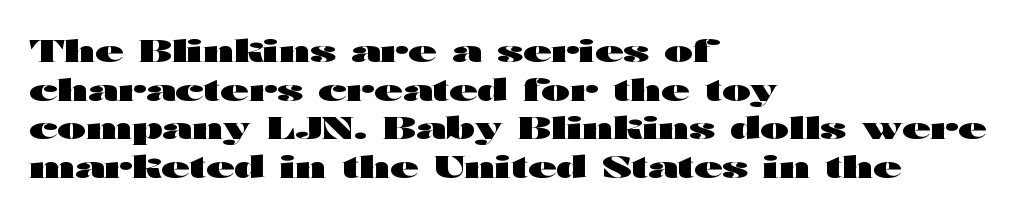
The image shows 31 px heavy, wide type, upright; set left-aligned, normal line spacing (1.25x), normal letter spacing, not underlined; high stroke contrast and a medium x-height.
